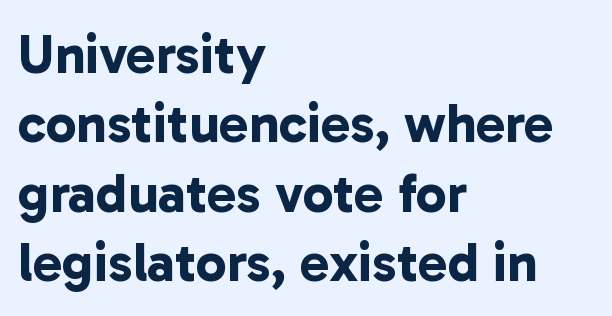
Q: Is the text bold? A: Yes.
Q: Is the typeface a serif or a sans-serif typeface? A: Sans-serif.
Q: Is the text underlined? A: No.
Q: How is the paragraph aligned? A: Left-aligned.
Q: Is the spacing between letters normal or unusually wide? A: Normal.
Q: Is the spacing between lines tight, normal or loose? A: Normal.
Q: Width (condensed, normal, or wide)? A: Normal.
Q: Stroke contrast? A: Low.
Q: x-height? A: Medium.
Q: Monospaced? A: No.
